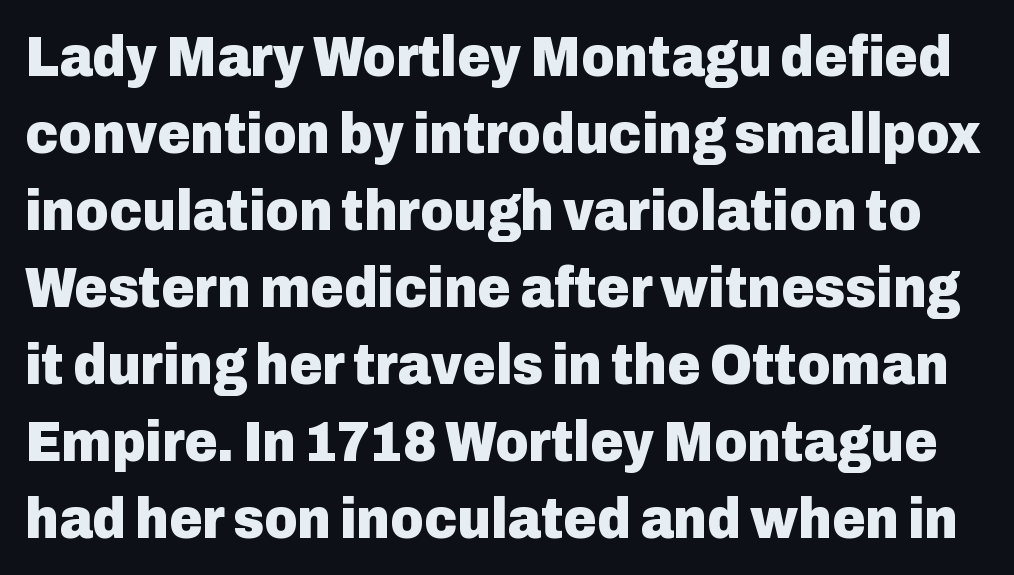
The image shows 57 px heavy sans-serif type, upright; set normal line spacing (1.35x), normal letter spacing, not underlined; low stroke contrast and a medium x-height.
